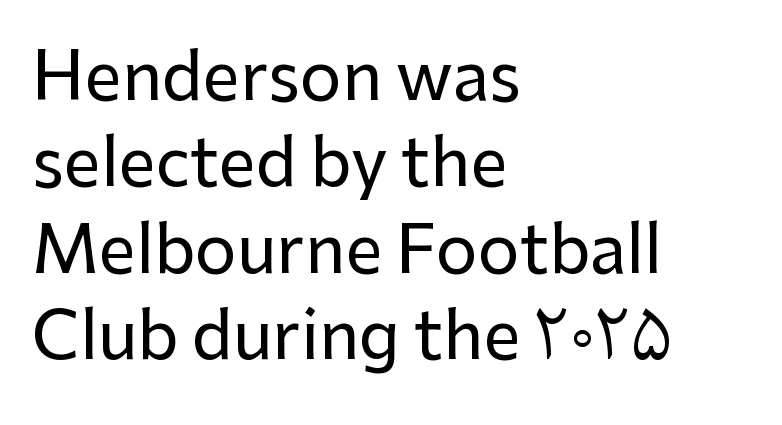
Think of a printed novel: that variable character pitch is what you see here. Short note: letters normally spaced. The paragraph has a hard left edge and a soft right edge. The passage shown is not underscored anywhere. Observe the absence of serifs on each vertical stroke in this sample. Notice how descenders clear the ascenders below comfortably — that's standard leading.
